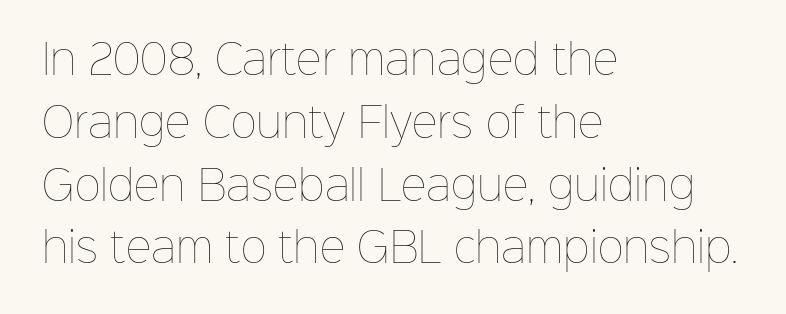
Q: Is the text bold? A: No.
Q: Is the text italic (slanted)? A: No, it is upright.
Q: Is the text underlined? A: No.
Q: How is the paragraph aligned? A: Left-aligned.
Q: Is the spacing between letters normal or unusually wide? A: Normal.
Q: Is the spacing between lines tight, normal or loose? A: Normal.
Q: Width (condensed, normal, or wide)? A: Normal.
Q: Stroke contrast? A: Low.
Q: x-height? A: Medium.
Q: Monospaced? A: No.
